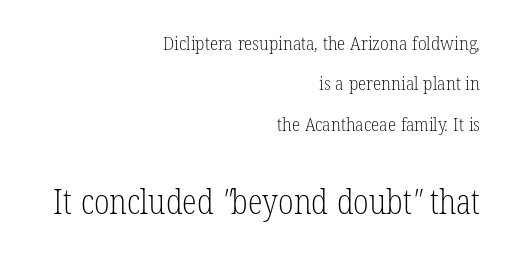
{"serif": "yes", "bold": "no", "weight": "light", "width": "condensed", "stroke_contrast": "low", "x_height": "medium", "monospaced": "no", "underline": "no", "align": "right", "line_spacing": "loose", "line_spacing_ratio": 2.12, "letter_spacing": "normal", "letter_spacing_em": 0.0, "larger_block": "second", "size_ratio": 1.79, "glyph_px": 34}
